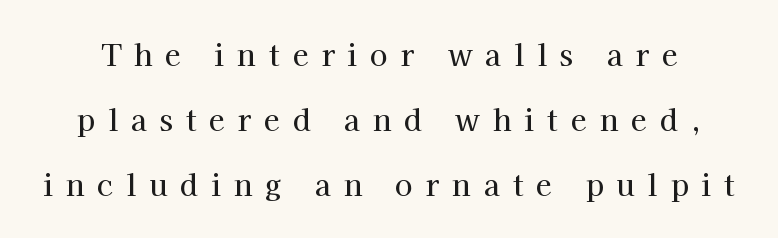
The image shows 29 px serif type, upright; set loose line spacing (2.25x), unusually wide letter spacing (+0.45 em), not underlined; high stroke contrast and a medium x-height.
